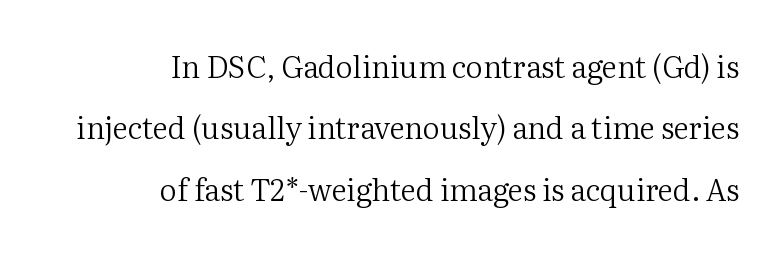
{"serif": "yes", "italic": "no", "bold": "no", "weight": "regular", "width": "normal", "stroke_contrast": "medium", "x_height": "medium", "monospaced": "no", "underline": "no", "align": "right", "line_spacing": "loose", "line_spacing_ratio": 2.05, "letter_spacing": "normal", "letter_spacing_em": 0.0, "glyph_px": 30}
